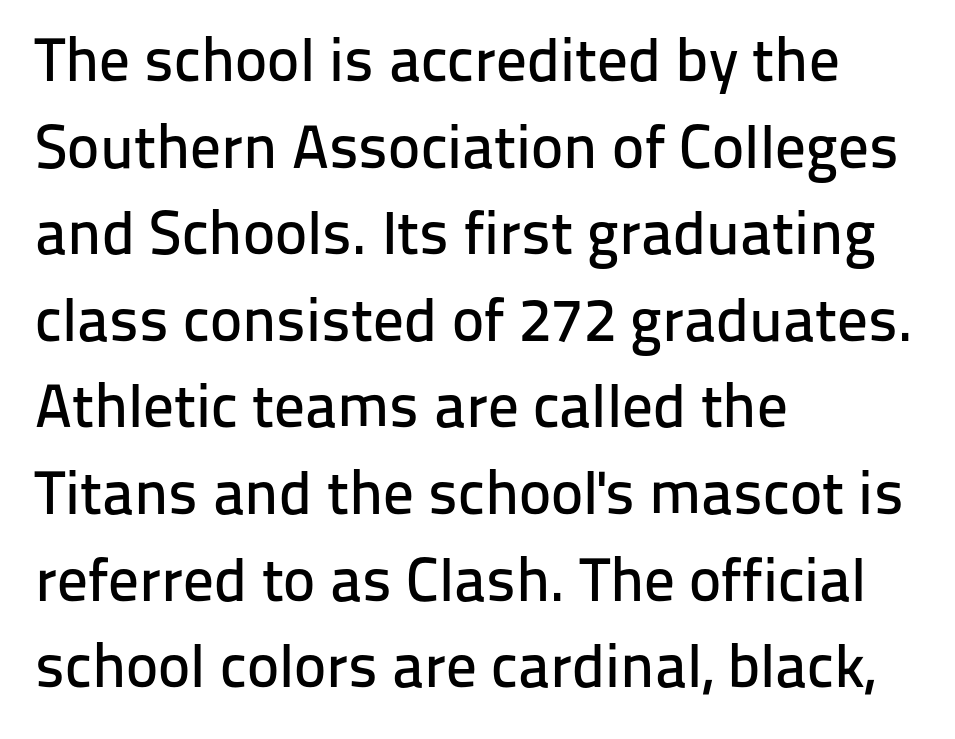
The image shows 61 px sans-serif type, upright; set left-aligned, normal line spacing (1.42x), normal letter spacing, not underlined; low stroke contrast and a medium x-height.
